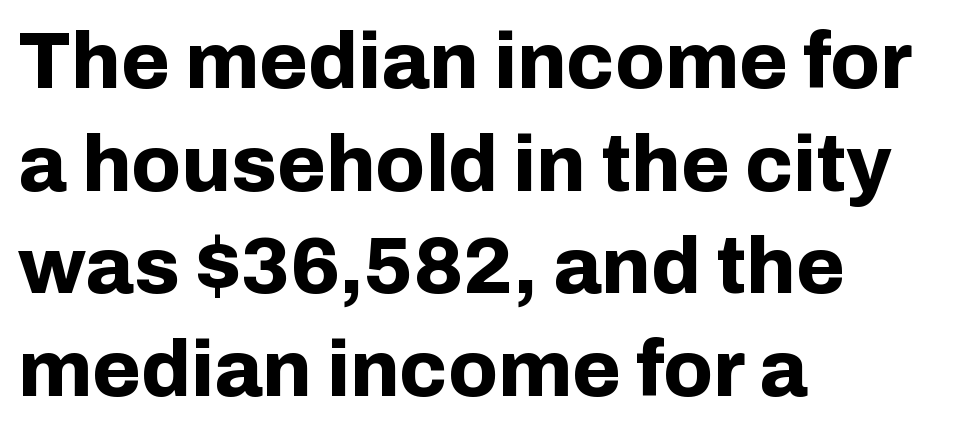
The image shows 79 px bold sans-serif type, upright; set left-aligned, normal line spacing (1.3x), normal letter spacing, not underlined; low stroke contrast and a medium x-height.
